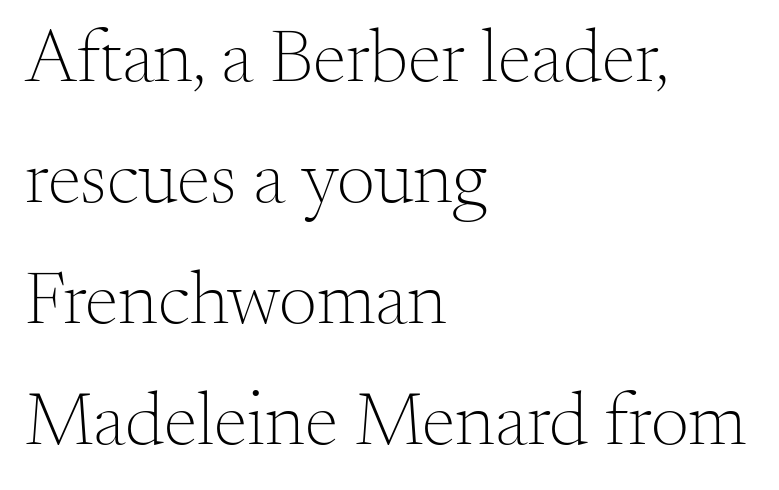
Examine the stroke ends and you'll spot serifs. Is this a fixed-width face? No — the glyphs have proportional, varying widths. The font sits on the lighter half of the weight spectrum, regular included. A clean baseline with only descenders dipping below it. Look at the tracking — it's just the regular setting, nothing added. Reading down the column, the eye jumps a familiar distance to each next line.
